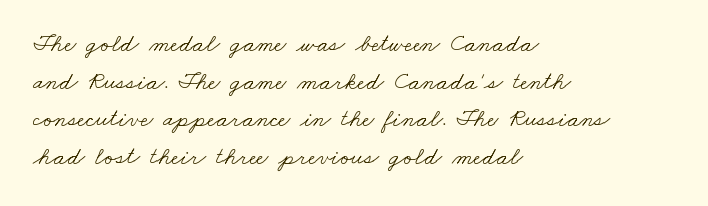
Q: Is the text bold? A: No.
Q: Is the text underlined? A: No.
Q: How is the paragraph aligned? A: Left-aligned.
Q: Is the spacing between letters normal or unusually wide? A: Normal.
Q: Is the spacing between lines tight, normal or loose? A: Normal.
